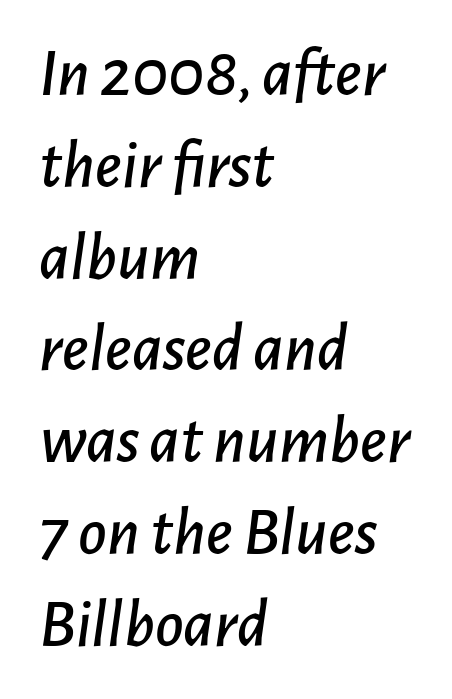
The image shows 69 px text type, italic (leaning right); set left-aligned, normal line spacing (1.33x), normal letter spacing, not underlined; low stroke contrast and a medium x-height.
